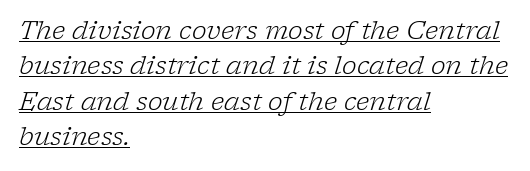
Q: Is the text bold? A: No.
Q: Is the text italic (slanted)? A: Yes, it leans right by about 17 degrees.
Q: Is the text underlined? A: Yes.
Q: How is the paragraph aligned? A: Left-aligned.
Q: Is the spacing between letters normal or unusually wide? A: Normal.
Q: Is the spacing between lines tight, normal or loose? A: Normal.
